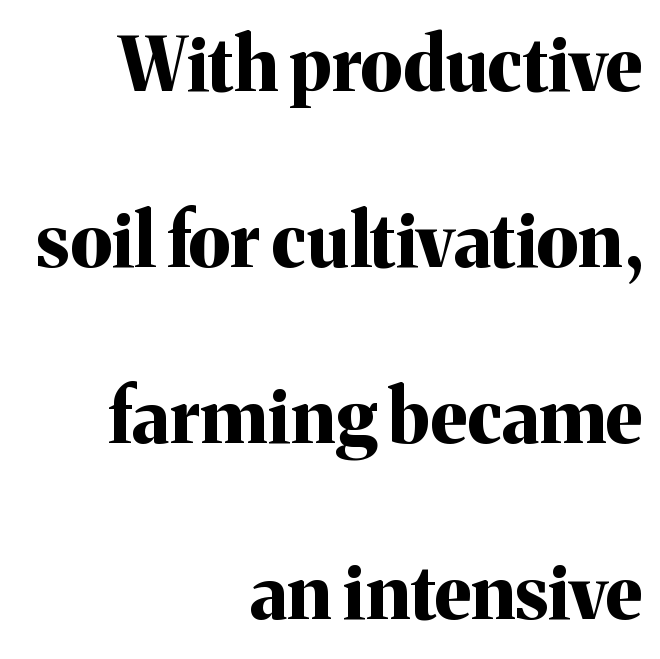
The image shows 74 px bold serif type, upright; set right-aligned, loose line spacing (2.38x), normal letter spacing, not underlined; medium stroke contrast and a medium x-height.
